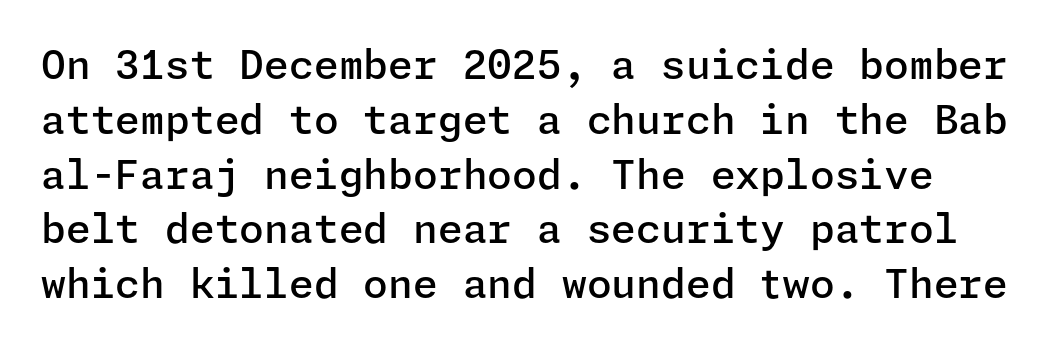
Q: Is the text bold? A: Semi-bold.
Q: Is the text italic (slanted)? A: No, it is upright.
Q: Is the typeface a serif or a sans-serif typeface? A: Sans-serif.
Q: Is the text underlined? A: No.
Q: Is the spacing between letters normal or unusually wide? A: Normal.
Q: Is the spacing between lines tight, normal or loose? A: Normal.
Q: Width (condensed, normal, or wide)? A: Normal.
Q: Stroke contrast? A: Low.
Q: x-height? A: Medium.
